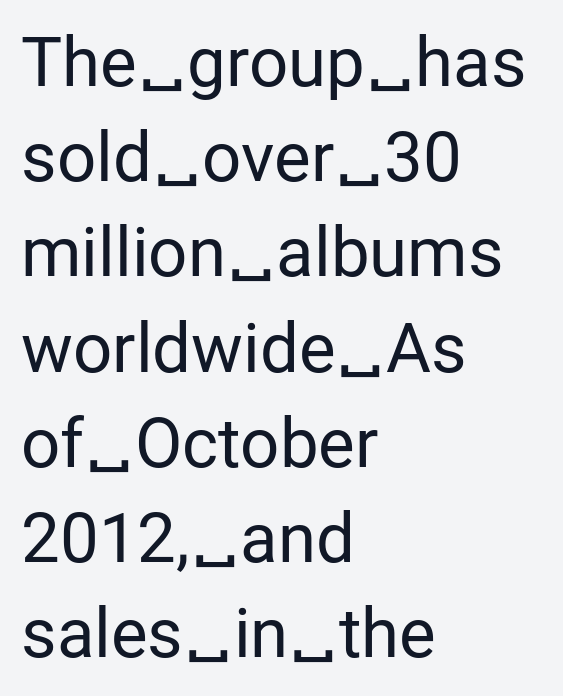
{"serif": "no", "italic": "no", "bold": "no", "weight": "regular", "width": "normal", "stroke_contrast": "low", "x_height": "medium", "monospaced": "no", "underline": "no", "align": "left", "line_spacing": "normal", "line_spacing_ratio": 1.38, "letter_spacing": "normal", "letter_spacing_em": 0.0, "glyph_px": 69}
